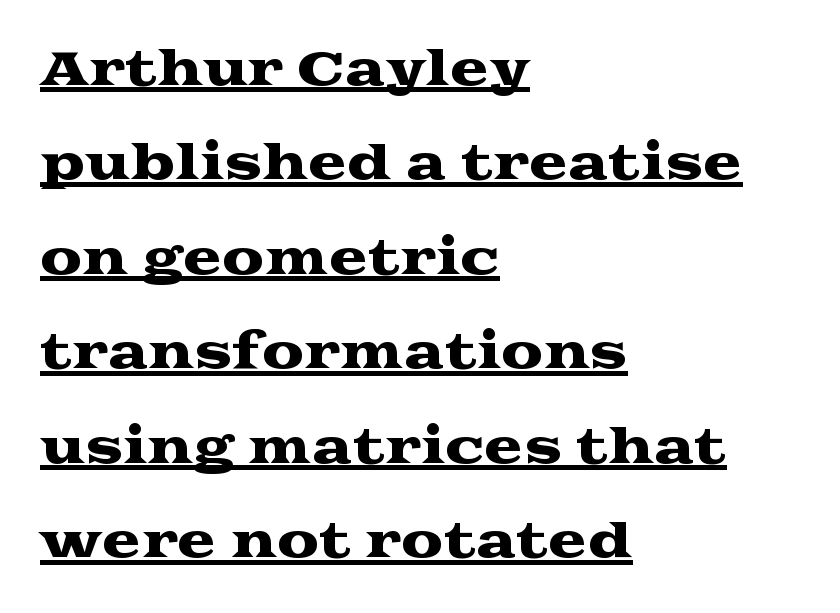
Emphasis is given by a line drawn under the lettering. Here the glyphs are tracked normally, forming tight word shapes. Each new line begins a long way beneath the previous one. If you drew a ruler down the left edge, every line would touch it.
